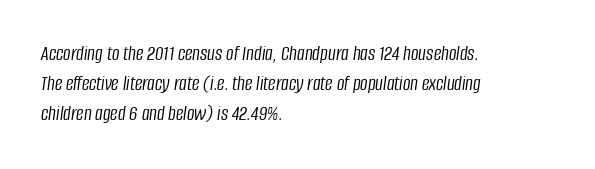
The image shows 21 px text type, italic (leaning right); set left-aligned, normal line spacing (1.44x), normal letter spacing, not underlined.
